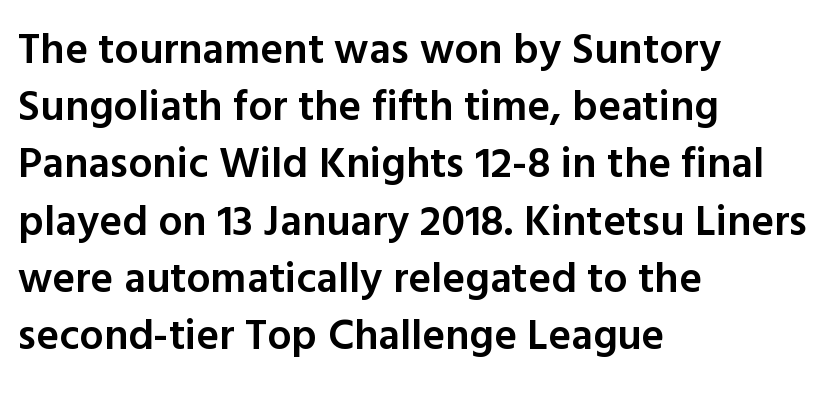
Q: Is the text bold? A: Semi-bold.
Q: Is the text italic (slanted)? A: No, it is upright.
Q: Is the typeface a serif or a sans-serif typeface? A: Sans-serif.
Q: Is the text underlined? A: No.
Q: How is the paragraph aligned? A: Left-aligned.
Q: Is the spacing between letters normal or unusually wide? A: Normal.
Q: Is the spacing between lines tight, normal or loose? A: Normal.
Q: Width (condensed, normal, or wide)? A: Normal.
Q: x-height? A: Medium.
Q: Monospaced? A: No.
